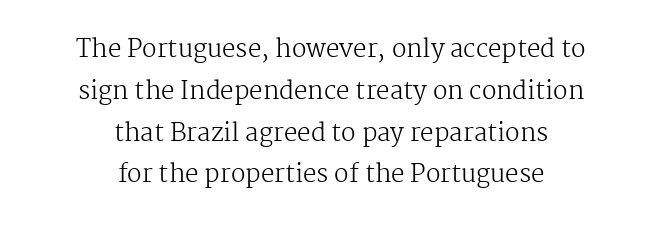
{"italic": "no", "bold": "no", "underline": "no", "align": "center", "line_spacing_ratio": 1.74, "letter_spacing": "normal", "letter_spacing_em": 0.0, "glyph_px": 24}
